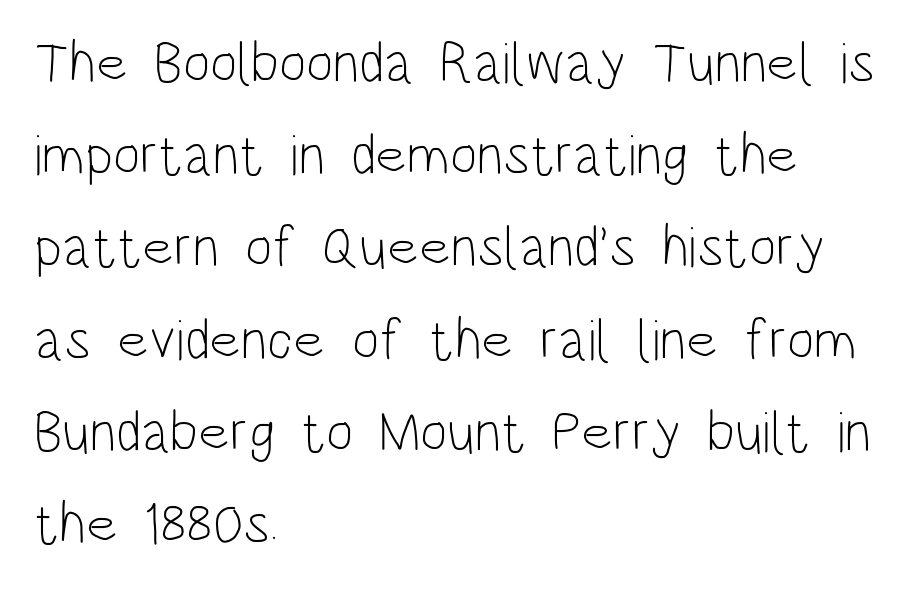
The letters look calm and open, with moderate or lighter stems. This is roman type, the default non-slanted kind. Which margin do the lines hug? The left one — the right edge is uneven. Honestly, the letter spacing is just normal — you wouldn't notice it. Horizontal bands of white between lines are of average thickness.
